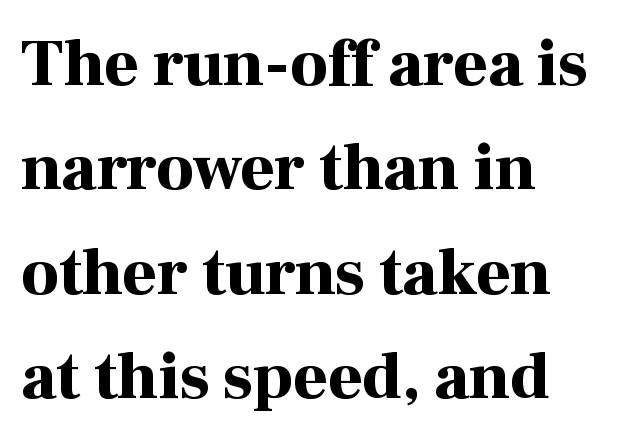
The image shows 66 px bold serif type, upright; set left-aligned, normal line spacing (1.58x), normal letter spacing, not underlined; high stroke contrast and a medium x-height.
